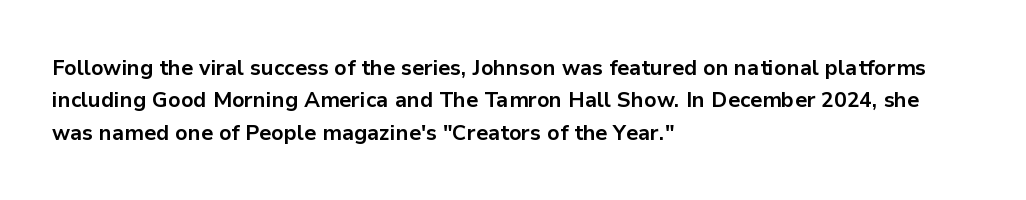
This block has exactly the height ordinary leading produces. A roman cut, with each character standing at attention. Typesetter's note: full bold, strokes at maximum text heaviness. The rendering anchors every line to the left-hand side.
